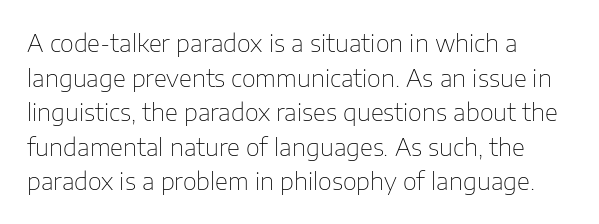
In terms of leading, this rendering sits right in the middle. If you drew a line through each stem, it would be perfectly vertical. Letter spacing: default. Check under the words: just untouched page. Is this a heavy cut? Hardly; it is regular or lighter.
